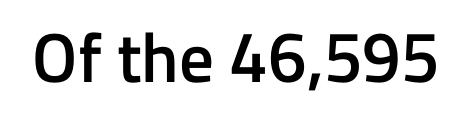
The image shows 69 px semibold sans-serif type, upright; set normal letter spacing, not underlined; low stroke contrast and a medium x-height.
